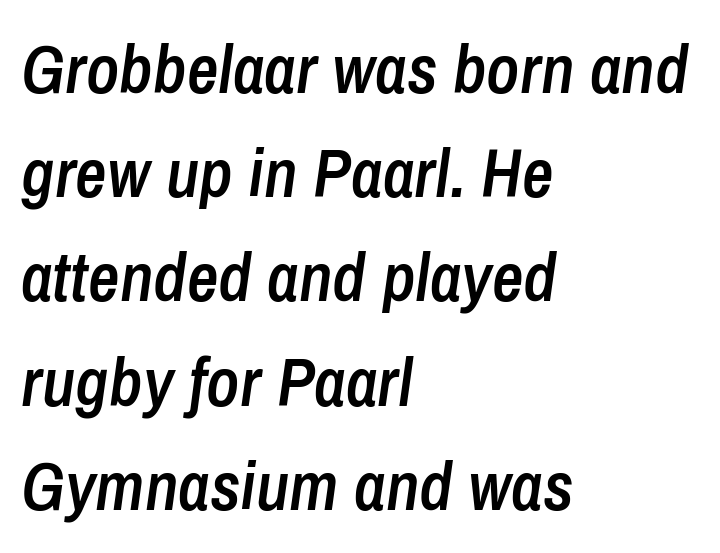
Q: Is the text bold? A: Semi-bold.
Q: Is the text italic (slanted)? A: Yes, it leans right by about 8 degrees.
Q: Is the text underlined? A: No.
Q: How is the paragraph aligned? A: Left-aligned.
Q: Is the spacing between letters normal or unusually wide? A: Normal.
Q: Is the spacing between lines tight, normal or loose? A: Normal.
Q: Width (condensed, normal, or wide)? A: Condensed.
Q: Stroke contrast? A: Low.
Q: x-height? A: Medium.
Q: Monospaced? A: No.
